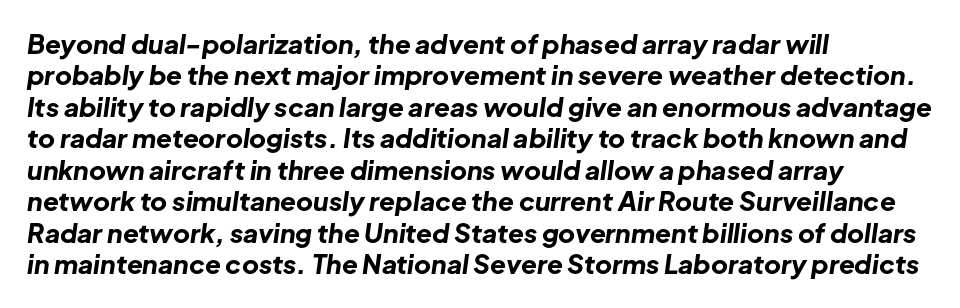
Q: Is the text bold? A: Yes.
Q: Is the text italic (slanted)? A: Yes, it leans right by about 8 degrees.
Q: Is the text underlined? A: No.
Q: How is the paragraph aligned? A: Left-aligned.
Q: Is the spacing between letters normal or unusually wide? A: Normal.
